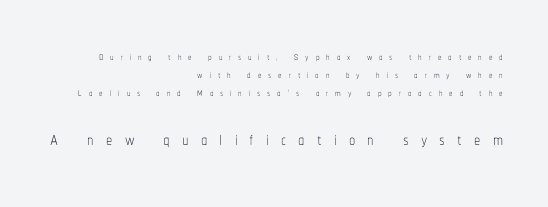
{"italic": "no", "bold": "no", "underline": "no", "align": "right", "line_spacing": "normal", "line_spacing_ratio": 1.29, "letter_spacing": "wide", "letter_spacing_em": 0.49, "larger_block": "second", "size_ratio": 1.79, "glyph_px": 25}
